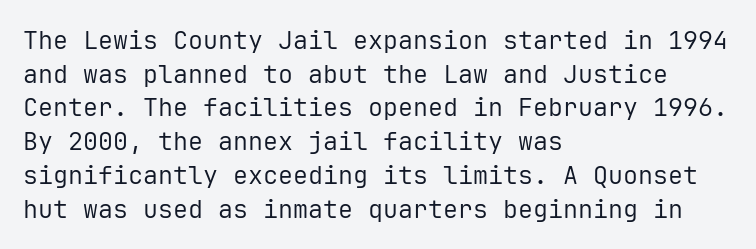
{"italic": "no", "bold": "no", "underline": "no", "align": "left", "line_spacing": "normal", "line_spacing_ratio": 1.35, "letter_spacing": "normal", "letter_spacing_em": 0.0, "glyph_px": 25}
